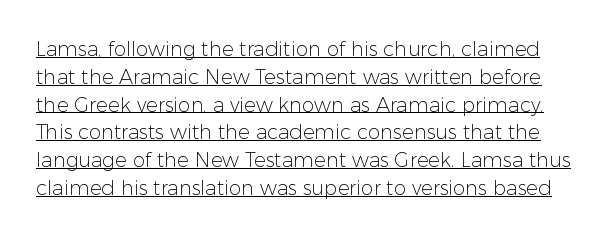
{"italic": "no", "bold": "no", "underline": "yes", "line_spacing": "normal", "line_spacing_ratio": 1.39, "letter_spacing": "normal", "letter_spacing_em": 0.0, "glyph_px": 20}
